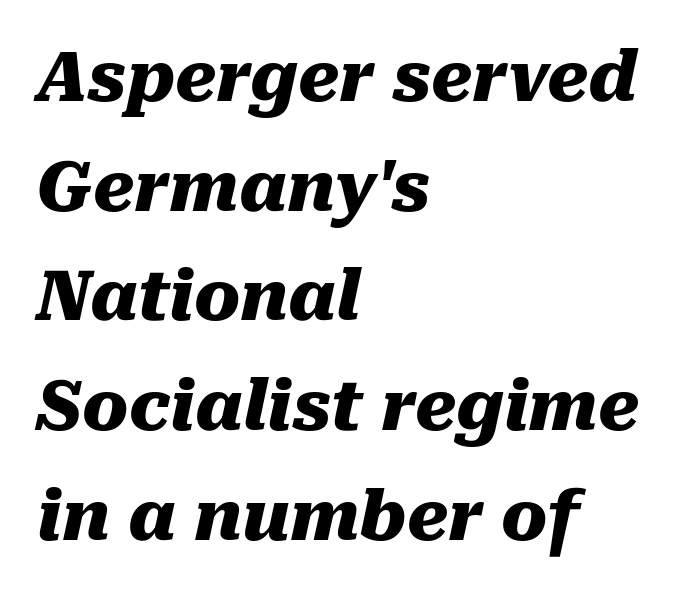
This sample has the flowing, uneven cadence of proportional lettering. There's an unmistakable incline to the writing here. The tracking reads as untouched default to a designer's eye. Caption: bold face, heavy strokes.
